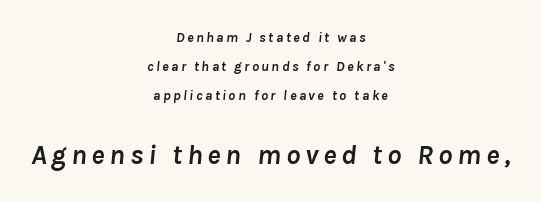
Q: Is the text bold? A: Yes.
Q: Is the text italic (slanted)? A: Yes, it leans right by about 8 degrees.
Q: Is the text underlined? A: No.
Q: How is the paragraph aligned? A: Centered.
Q: Is the spacing between lines tight, normal or loose? A: Loose.
Q: Which block of text is set in a larger size, the first (top) or the second (bottom)? A: The second (bottom) one.
Q: Width (condensed, normal, or wide)? A: Normal.
Q: Stroke contrast? A: Low.
Q: x-height? A: Medium.
Q: Monospaced? A: No.
